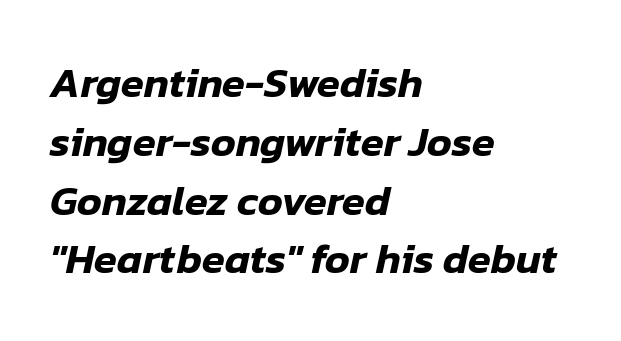
The image shows 42 px text type, italic (leaning right); set left-aligned, normal line spacing (1.4x), normal letter spacing, not underlined; low stroke contrast and a medium x-height.
